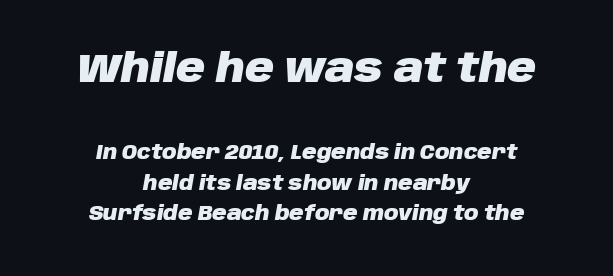
Underlining? Definitely not there. The letters advance in unequal steps, a hallmark of proportional type. Look at the tracking — it's just the regular setting, nothing added. Rendered with sloped, italic letterforms.
